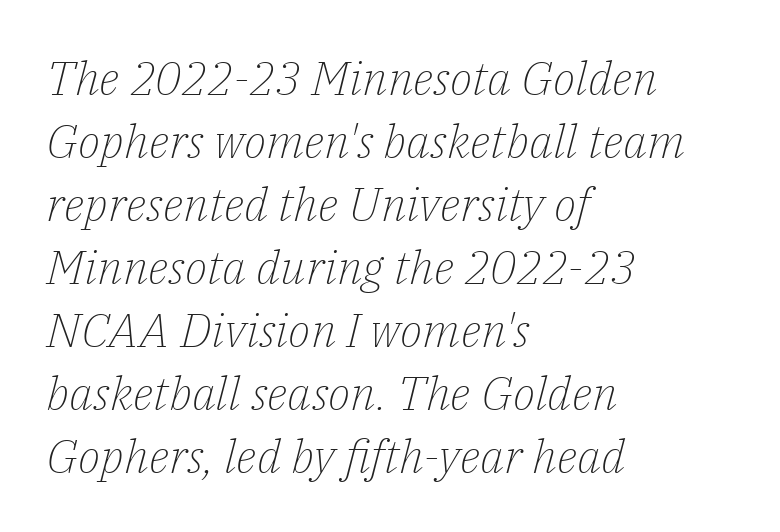
Do the characters align in a grid? No, the font is proportional. Think standard paragraph weight, or any step lighter than that. Casual observation: everything's shoved over to the left. The lines sit at an ordinary, default distance from one another.
